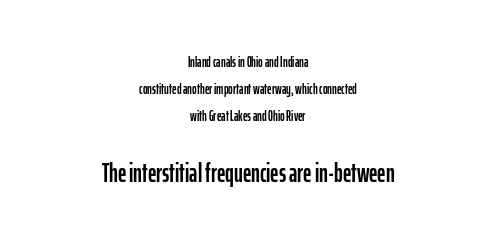
Clear beneath every line of the passage. Widely set lines give the paragraph a tall, airy silhouette. The gaps between neighbouring characters are ordinary and unremarkable. Italic: no, the glyphs are upright roman. The whitespace from short lines is split evenly between both sides. Note: smaller setting up top, larger setting below.
